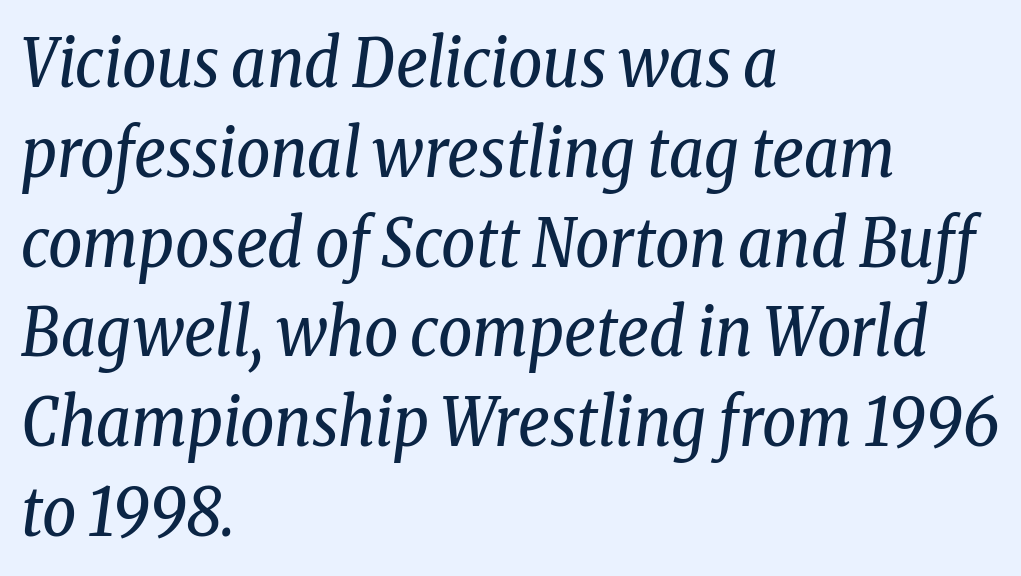
Q: Is the text bold? A: No.
Q: Is the text italic (slanted)? A: Yes, it leans right by about 8 degrees.
Q: Is the typeface a serif or a sans-serif typeface? A: Serif.
Q: Is the text underlined? A: No.
Q: How is the paragraph aligned? A: Left-aligned.
Q: Is the spacing between letters normal or unusually wide? A: Normal.
Q: Is the spacing between lines tight, normal or loose? A: Normal.
Q: Width (condensed, normal, or wide)? A: Condensed.
Q: Stroke contrast? A: Low.
Q: x-height? A: Medium.
Q: Monospaced? A: No.
